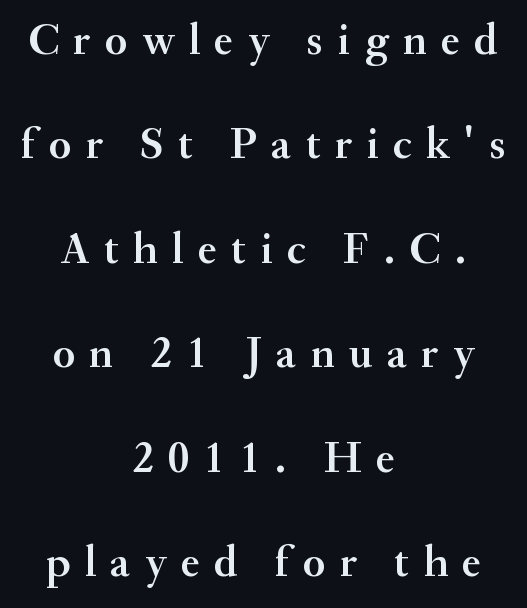
{"serif": "yes", "italic": "no", "width": "normal", "stroke_contrast": "medium", "x_height": "small", "monospaced": "no", "underline": "no", "align": "center", "line_spacing": "loose", "line_spacing_ratio": 2.32, "letter_spacing": "wide", "letter_spacing_em": 0.32, "glyph_px": 45}
